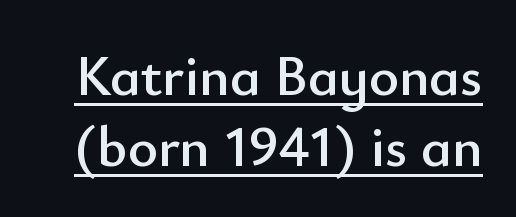
Q: Is the text italic (slanted)? A: No, it is upright.
Q: Is the typeface a serif or a sans-serif typeface? A: Sans-serif.
Q: Is the text underlined? A: Yes.
Q: Is the spacing between letters normal or unusually wide? A: Normal.
Q: Width (condensed, normal, or wide)? A: Normal.
Q: Stroke contrast? A: Low.
Q: x-height? A: Small.
Q: Monospaced? A: No.
